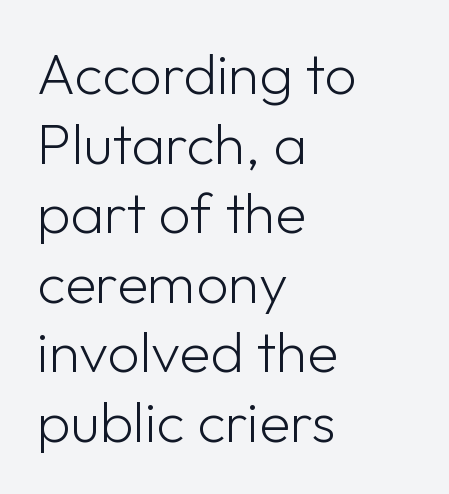
Q: Is the text bold? A: No.
Q: Is the text italic (slanted)? A: No, it is upright.
Q: Is the typeface a serif or a sans-serif typeface? A: Sans-serif.
Q: Is the text underlined? A: No.
Q: How is the paragraph aligned? A: Left-aligned.
Q: Is the spacing between letters normal or unusually wide? A: Normal.
Q: Width (condensed, normal, or wide)? A: Normal.
Q: Stroke contrast? A: Low.
Q: x-height? A: Medium.
Q: Monospaced? A: No.
